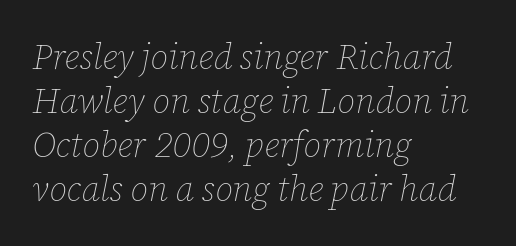
The image shows 35 px thin type, italic (leaning right); set left-aligned, normal line spacing (1.26x), normal letter spacing, not underlined; low stroke contrast and a medium x-height.
